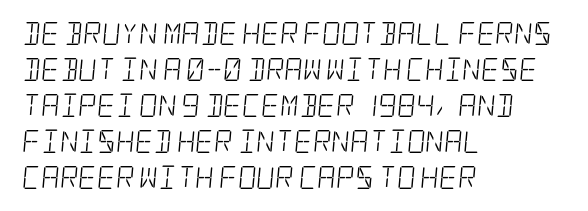
The image shows 23 px text type; set left-aligned, normal line spacing (1.56x), normal letter spacing, not underlined.
